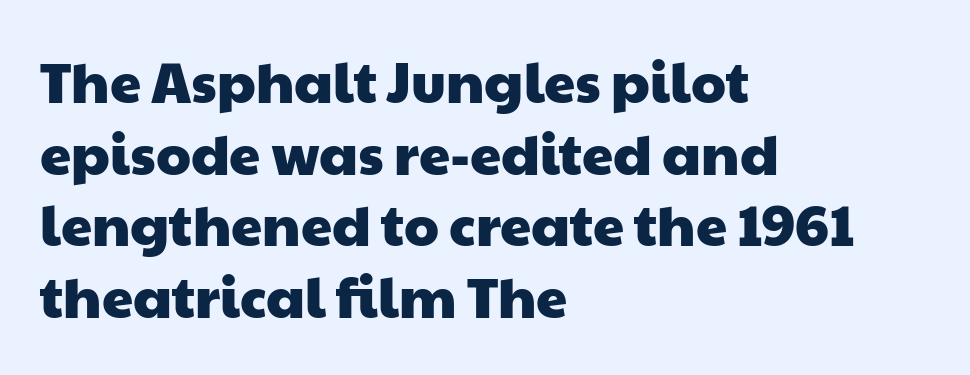
The image shows 56 px wide sans-serif type; set left-aligned, normal line spacing (1.28x), normal letter spacing, not underlined; low stroke contrast and a medium x-height.
